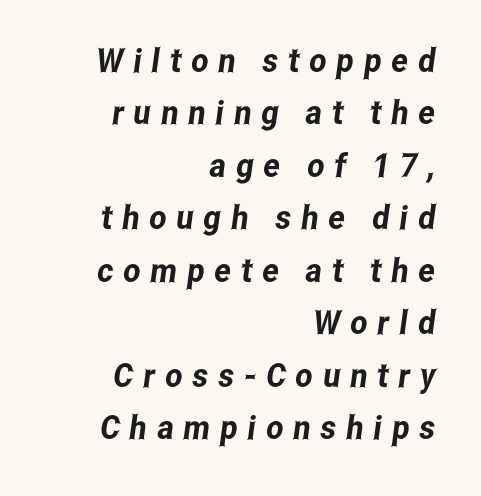
{"serif": "no", "width": "condensed", "stroke_contrast": "low", "x_height": "medium", "monospaced": "no", "underline": "no", "align": "right", "line_spacing": "normal", "line_spacing_ratio": 1.59, "letter_spacing": "wide", "letter_spacing_em": 0.3, "glyph_px": 33}
